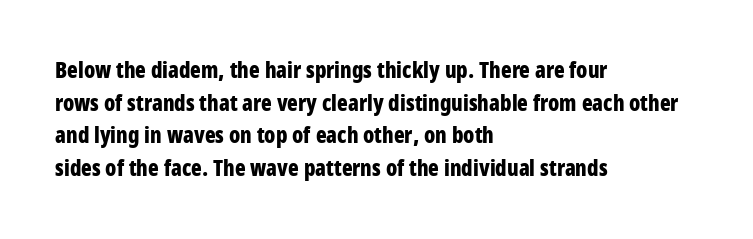
The letters stand straight up with perfectly vertical stems. Vertical spacing — default. Beneath every word, the page is bare. Typeset ragged right — the left edge is the straight one.
